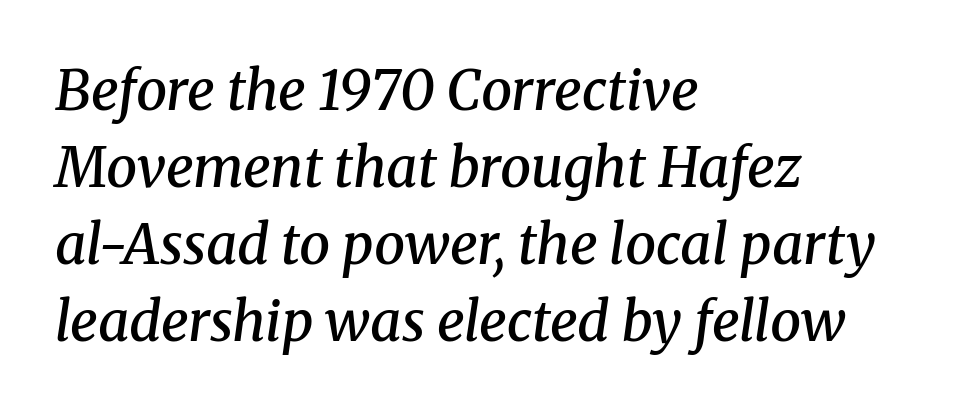
{"serif": "yes", "italic": "yes", "lean": "right", "slant_degrees": 8, "bold": "semi", "weight": "semibold", "width": "normal", "stroke_contrast": "medium", "x_height": "medium", "monospaced": "no", "underline": "no", "align": "left", "line_spacing": "normal", "line_spacing_ratio": 1.4, "letter_spacing": "normal", "letter_spacing_em": 0.0, "glyph_px": 55}
